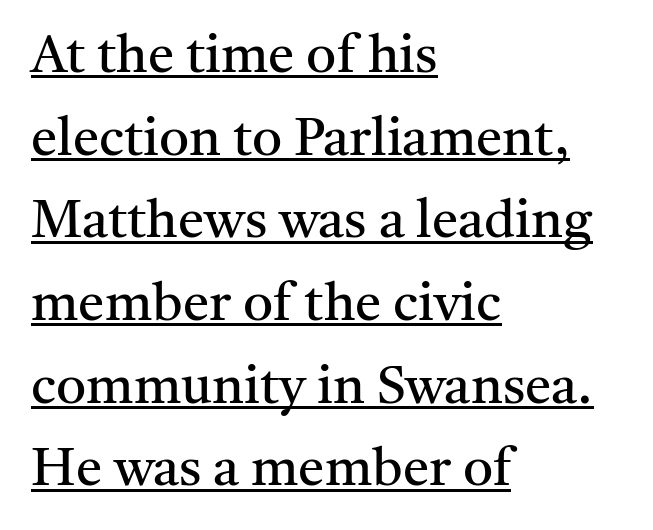
The image shows 53 px regular-weight serif type, upright; set left-aligned, normal line spacing (1.56x), normal letter spacing, underlined; medium stroke contrast and a medium x-height.
